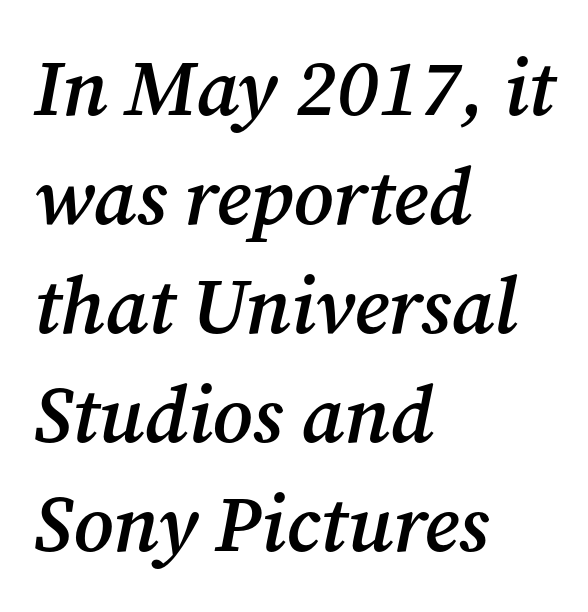
The image shows 79 px semibold serif type, italic (leaning right); set left-aligned, normal line spacing (1.38x), normal letter spacing, not underlined; medium stroke contrast and a medium x-height.
